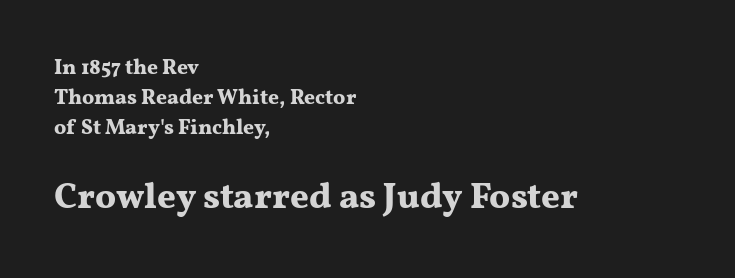
Q: Is the text bold? A: Yes.
Q: Is the text italic (slanted)? A: No, it is upright.
Q: Is the typeface a serif or a sans-serif typeface? A: Serif.
Q: Is the text underlined? A: No.
Q: How is the paragraph aligned? A: Left-aligned.
Q: Is the spacing between letters normal or unusually wide? A: Normal.
Q: Is the spacing between lines tight, normal or loose? A: Normal.
Q: Which block of text is set in a larger size, the first (top) or the second (bottom)? A: The second (bottom) one.
Q: Width (condensed, normal, or wide)? A: Wide.
Q: Stroke contrast? A: Medium.
Q: x-height? A: Medium.
Q: Monospaced? A: No.
